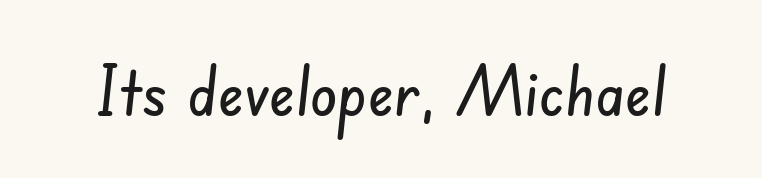
Q: Is the typeface a serif or a sans-serif typeface? A: Sans-serif.
Q: Is the text underlined? A: No.
Q: Is the spacing between letters normal or unusually wide? A: Normal.
Q: Width (condensed, normal, or wide)? A: Condensed.
Q: Stroke contrast? A: Low.
Q: x-height? A: Small.
Q: Monospaced? A: No.
